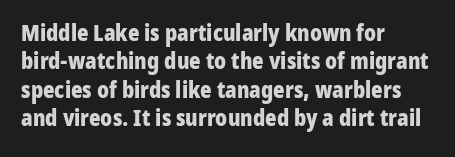
Q: Is the text bold? A: Yes.
Q: Is the text italic (slanted)? A: No, it is upright.
Q: Is the text underlined? A: No.
Q: How is the paragraph aligned? A: Left-aligned.
Q: Is the spacing between letters normal or unusually wide? A: Normal.
Q: Is the spacing between lines tight, normal or loose? A: Normal.
